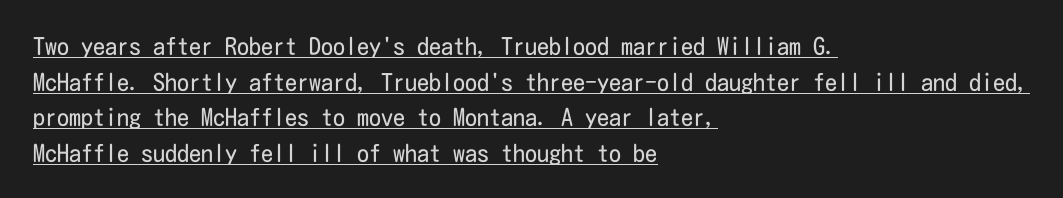
Left-aligned paragraph, ragged on the right. Honestly, the underline is the first thing you notice here. Nobody touched the tracking dial on this one. The characters are drawn with everyday or finer stroke widths.
